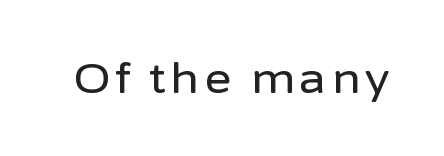
Q: Is the text italic (slanted)? A: No, it is upright.
Q: Is the typeface a serif or a sans-serif typeface? A: Sans-serif.
Q: Is the text underlined? A: No.
Q: Width (condensed, normal, or wide)? A: Normal.
Q: Stroke contrast? A: Low.
Q: x-height? A: Medium.
Q: Monospaced? A: No.
